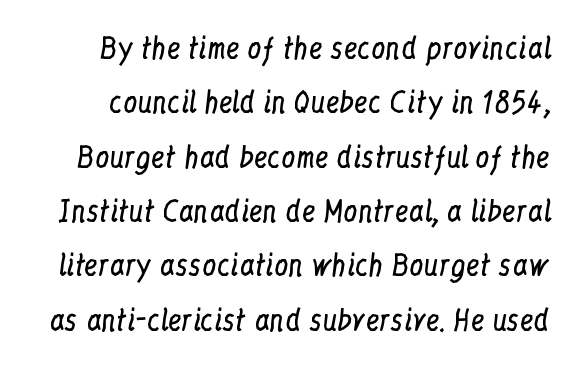
{"serif": "yes", "bold": "no", "weight": "regular", "width": "condensed", "stroke_contrast": "low", "x_height": "medium", "monospaced": "no", "underline": "no", "line_spacing": "loose", "line_spacing_ratio": 1.94, "letter_spacing": "normal", "letter_spacing_em": 0.0, "glyph_px": 28}
